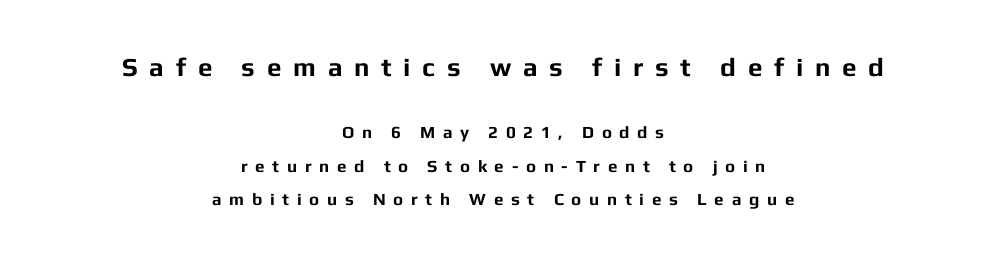
The image shows 26 px bold type, upright; set centered, loose line spacing (1.95x), unusually wide letter spacing (+0.45 em), not underlined; the first (top) block is 1.53x larger.
